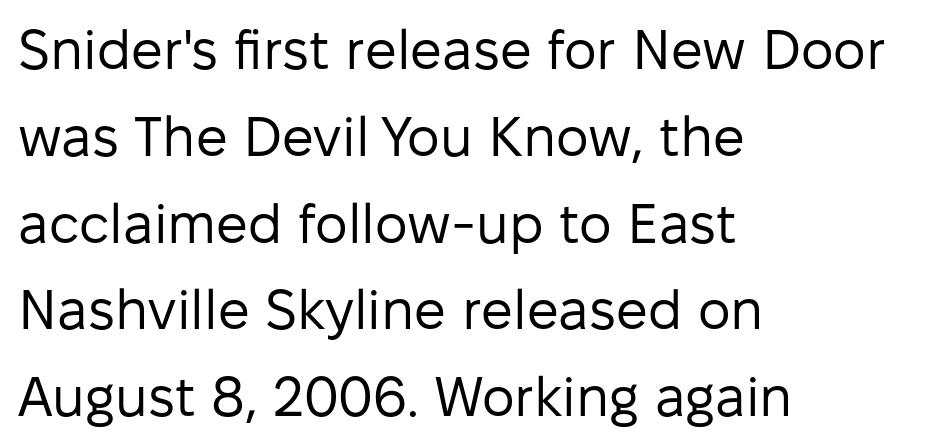
Rendered with straight, roman letterforms. Words appear dense and cohesive because spacing is normal. The space directly below the letters is spotless. The type family on display is of the sans-serif kind.
